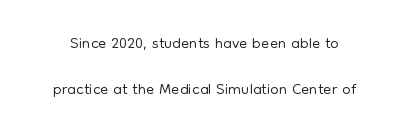
Lines of text with bare space underneath. The letters stand upright; this is a roman face. Weight: not bold — regular or lighter. Tracking here is standard; glyphs follow each other at the usual distance. How would I describe the line gaps? Wide and relaxed.
